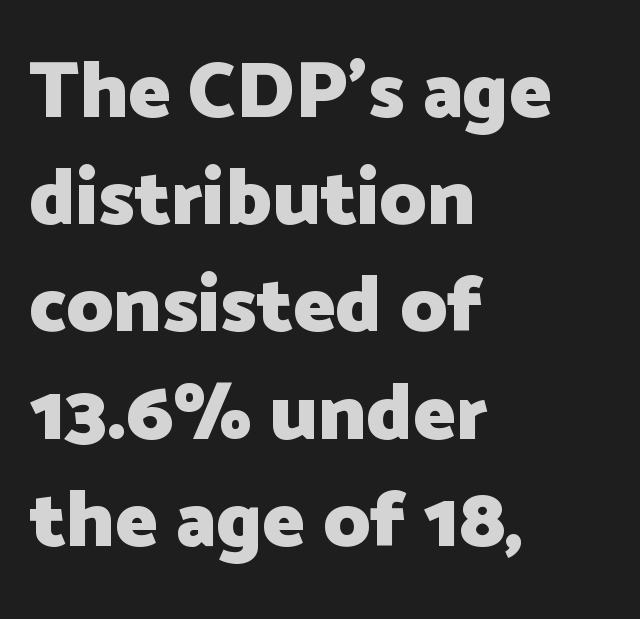
The image shows 80 px heavy sans-serif type, upright; set left-aligned, normal line spacing (1.34x), normal letter spacing, not underlined; low stroke contrast and a medium x-height.
